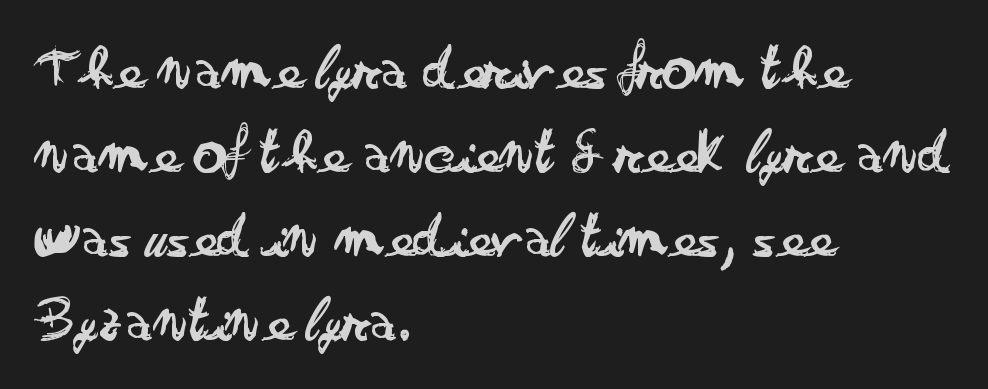
Stem width sits at or under what a default text font uses. Spacing verdict: proportional, widths tailored to each character. Notice how the stems are strictly vertical — no italics here. The rendering shows plain stroke endings on the letterforms — a sans-serif design. Does extra space separate the letters? No, they use regular spacing. Letters rest on an invisible, unmarked baseline.
